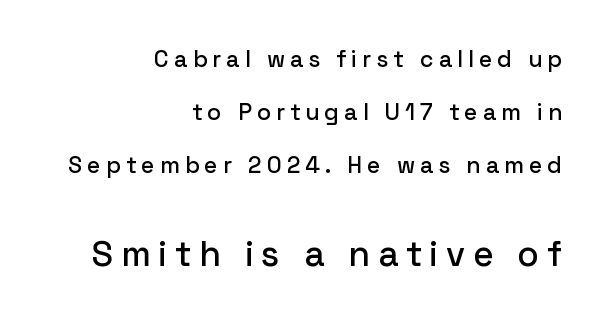
{"serif": "no", "italic": "no", "width": "normal", "stroke_contrast": "low", "x_height": "medium", "monospaced": "no", "underline": "no", "align": "right", "line_spacing": "loose", "line_spacing_ratio": 2.31, "letter_spacing": "wide", "letter_spacing_em": 0.22, "larger_block": "second", "size_ratio": 1.52, "glyph_px": 35}
